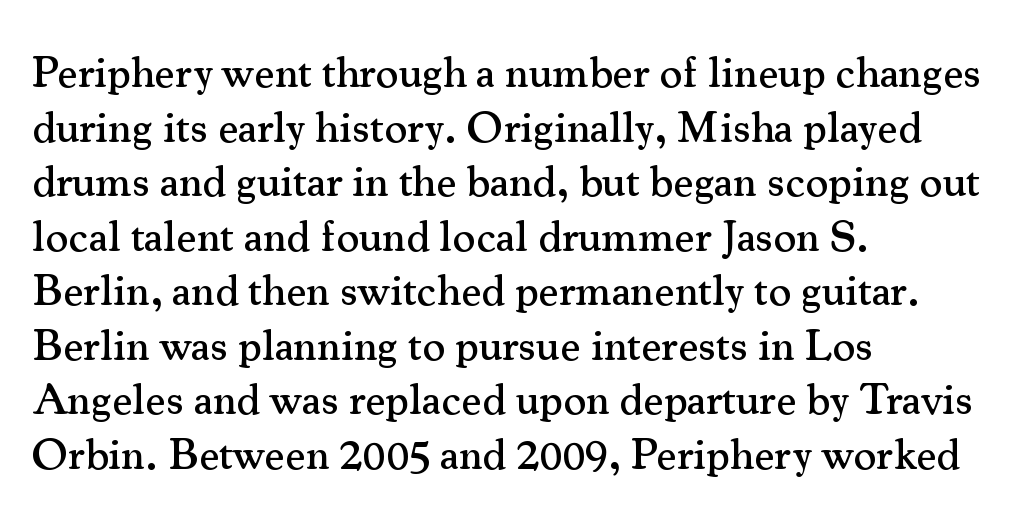
The image shows 44 px serif type, upright; set left-aligned, line spacing 1.24x, normal letter spacing, not underlined; medium stroke contrast and a small x-height.
